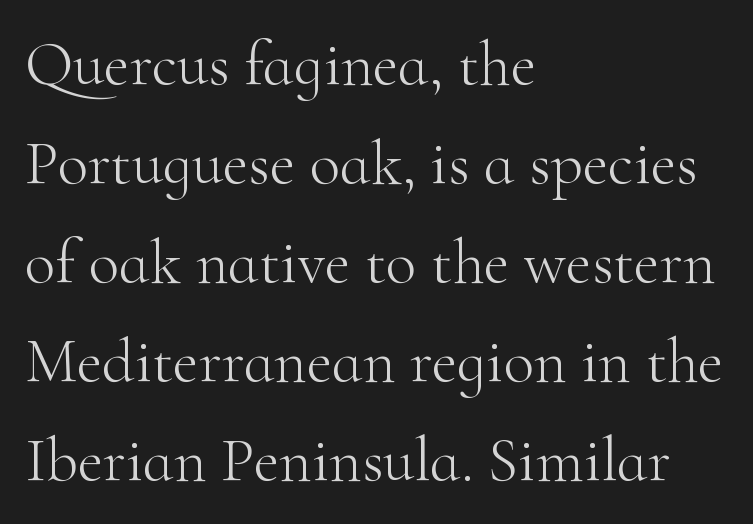
Q: Is the text bold? A: No.
Q: Is the text italic (slanted)? A: No, it is upright.
Q: Is the typeface a serif or a sans-serif typeface? A: Serif.
Q: Is the text underlined? A: No.
Q: How is the paragraph aligned? A: Left-aligned.
Q: Is the spacing between letters normal or unusually wide? A: Normal.
Q: Is the spacing between lines tight, normal or loose? A: Normal.
Q: Width (condensed, normal, or wide)? A: Normal.
Q: Stroke contrast? A: High.
Q: x-height? A: Small.
Q: Monospaced? A: No.
